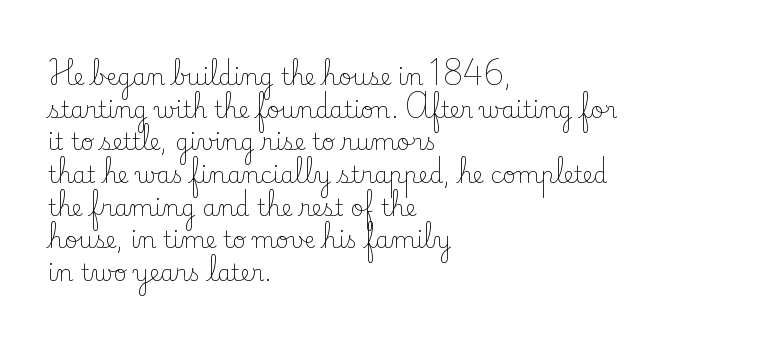
{"italic": "no", "bold": "no", "underline": "no", "align": "left", "line_spacing": "normal", "line_spacing_ratio": 1.42, "letter_spacing": "normal", "letter_spacing_em": 0.0, "glyph_px": 23}
